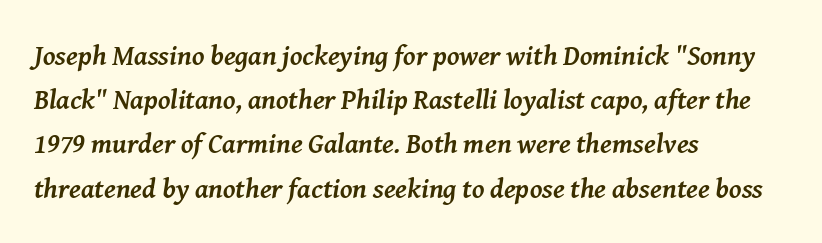
Type without underlining. A typesetter would label this face a serif. The passage shown stacks its lines at a standard gap. In CSS terms this would be text-align: left. The horizontal fit of the characters is conventional and even. Students, this is bold: see how much ink each stroke carries.
